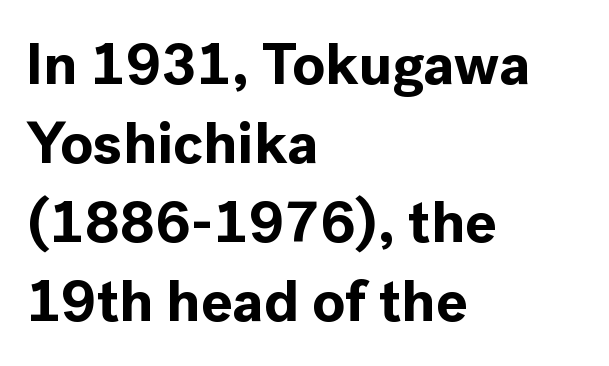
Q: Is the text bold? A: Yes.
Q: Is the text italic (slanted)? A: No, it is upright.
Q: Is the typeface a serif or a sans-serif typeface? A: Sans-serif.
Q: Is the text underlined? A: No.
Q: How is the paragraph aligned? A: Left-aligned.
Q: Is the spacing between letters normal or unusually wide? A: Normal.
Q: Is the spacing between lines tight, normal or loose? A: Normal.
Q: Width (condensed, normal, or wide)? A: Normal.
Q: x-height? A: Medium.
Q: Monospaced? A: No.
